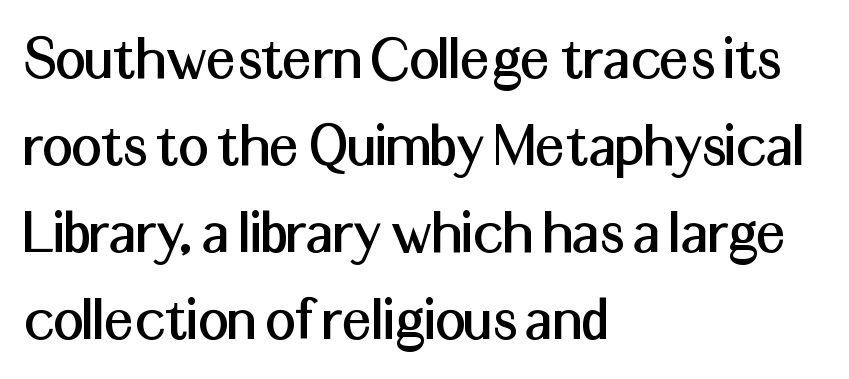
Line spacing here is normal. Is the letter spacing exaggerated? No — it looks like the ordinary default. The text block is weighted toward the left margin, trailing off unevenly rightward. The rendering uses natural spacing where letterforms have individual widths.
